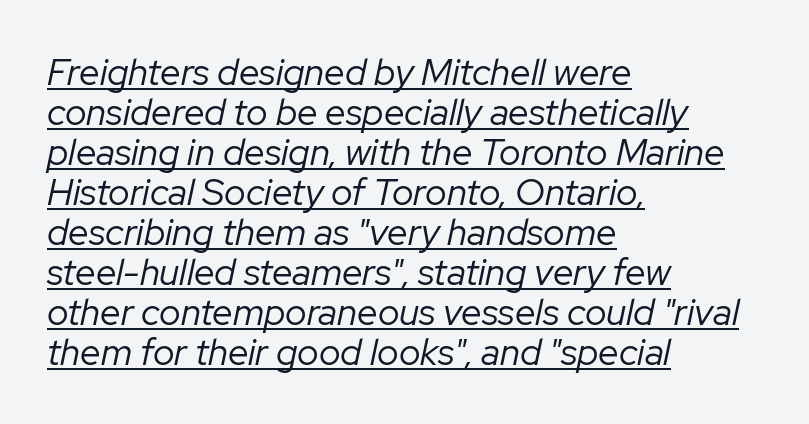
The image shows 37 px regular-weight type, italic (leaning right); set left-aligned, tight line spacing (1.08x), normal letter spacing, underlined; low stroke contrast and a medium x-height.
